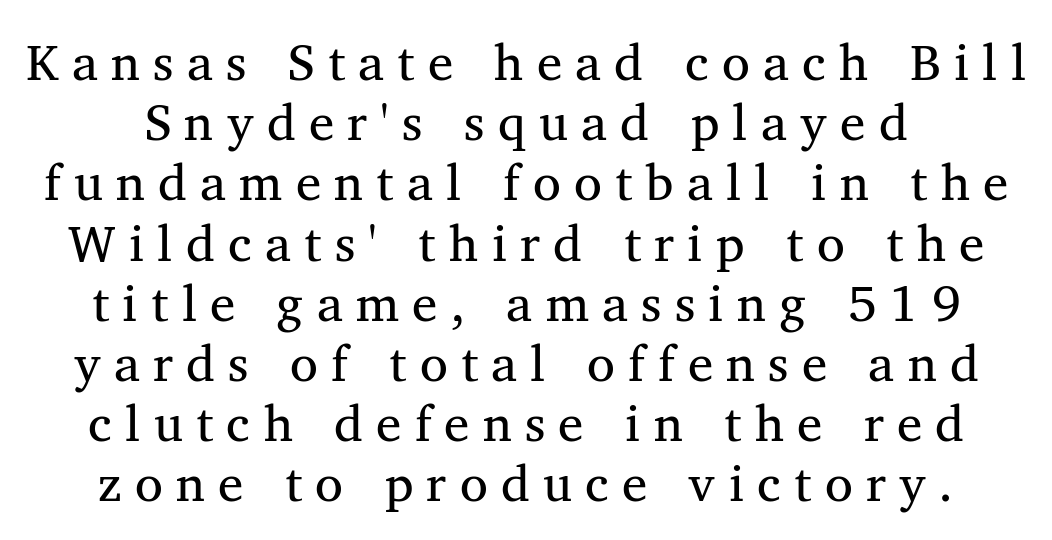
{"serif": "yes", "italic": "no", "bold": "no", "weight": "regular", "width": "normal", "stroke_contrast": "medium", "x_height": "medium", "monospaced": "no", "underline": "no", "line_spacing_ratio": 1.18, "letter_spacing": "wide", "letter_spacing_em": 0.26, "glyph_px": 51}
